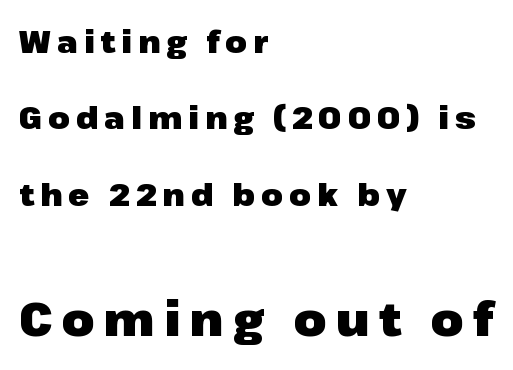
Q: Is the text bold? A: Yes.
Q: Is the text italic (slanted)? A: No, it is upright.
Q: Is the typeface a serif or a sans-serif typeface? A: Sans-serif.
Q: Is the text underlined? A: No.
Q: How is the paragraph aligned? A: Left-aligned.
Q: Is the spacing between letters normal or unusually wide? A: Unusually wide.
Q: Is the spacing between lines tight, normal or loose? A: Loose.
Q: Which block of text is set in a larger size, the first (top) or the second (bottom)? A: The second (bottom) one.
Q: Width (condensed, normal, or wide)? A: Normal.
Q: Stroke contrast? A: Low.
Q: x-height? A: Medium.
Q: Monospaced? A: No.
